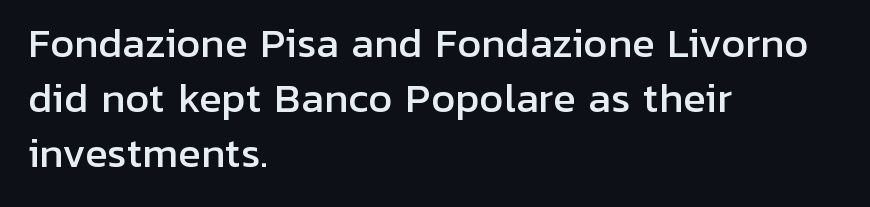
{"serif": "no", "italic": "no", "width": "normal", "stroke_contrast": "low", "x_height": "medium", "monospaced": "no", "underline": "no", "align": "left", "line_spacing": "normal", "line_spacing_ratio": 1.45, "letter_spacing": "normal", "letter_spacing_em": 0.0, "glyph_px": 38}
